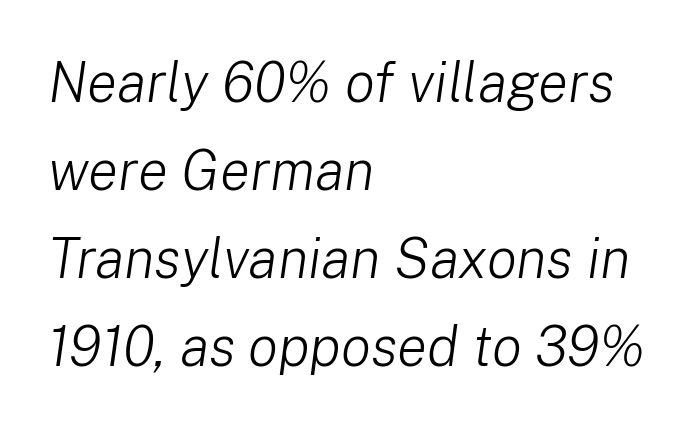
{"italic": "yes", "lean": "right", "slant_degrees": 8, "bold": "no", "weight": "light", "width": "normal", "stroke_contrast": "low", "x_height": "medium", "monospaced": "no", "underline": "no", "align": "left", "line_spacing": "normal", "line_spacing_ratio": 1.57, "letter_spacing": "normal", "letter_spacing_em": 0.0, "glyph_px": 56}
